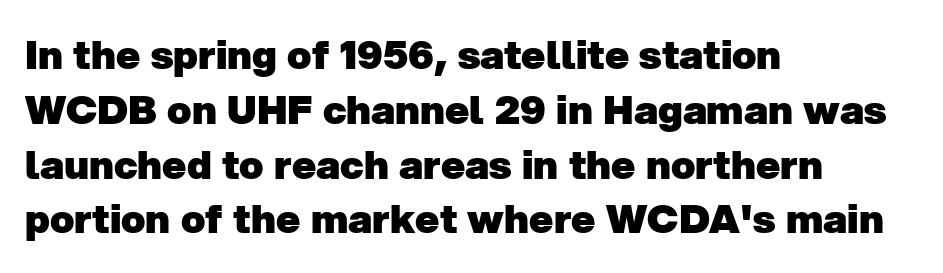
Q: Is the text bold? A: Yes.
Q: Is the typeface a serif or a sans-serif typeface? A: Sans-serif.
Q: Is the text underlined? A: No.
Q: How is the paragraph aligned? A: Left-aligned.
Q: Is the spacing between letters normal or unusually wide? A: Normal.
Q: Is the spacing between lines tight, normal or loose? A: Normal.
Q: Width (condensed, normal, or wide)? A: Normal.
Q: Stroke contrast? A: Low.
Q: x-height? A: Medium.
Q: Monospaced? A: No.
